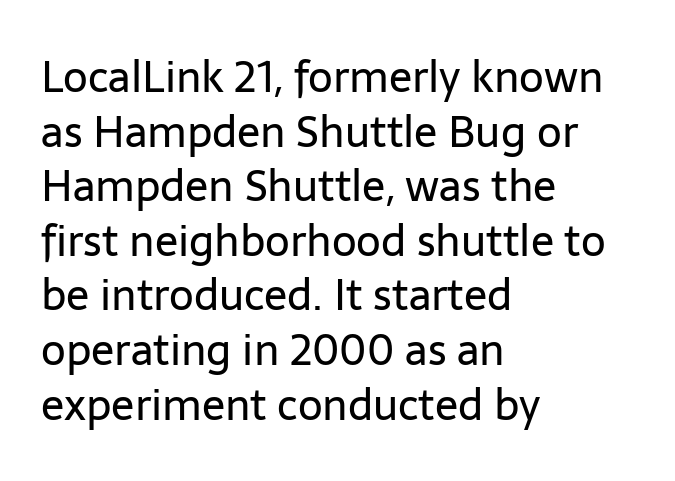
Q: Is the text bold? A: No.
Q: Is the text italic (slanted)? A: No, it is upright.
Q: Is the typeface a serif or a sans-serif typeface? A: Sans-serif.
Q: Is the text underlined? A: No.
Q: How is the paragraph aligned? A: Left-aligned.
Q: Is the spacing between letters normal or unusually wide? A: Normal.
Q: Is the spacing between lines tight, normal or loose? A: Normal.
Q: Width (condensed, normal, or wide)? A: Normal.
Q: Stroke contrast? A: Low.
Q: x-height? A: Medium.
Q: Monospaced? A: No.
